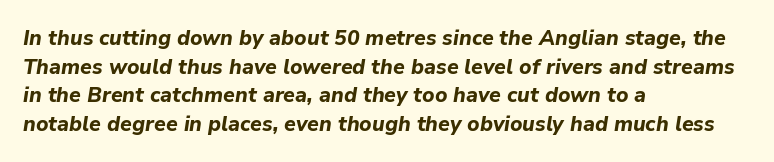
Q: Is the text bold? A: Yes.
Q: Is the text italic (slanted)? A: Yes, it leans right by about 9 degrees.
Q: Is the text underlined? A: No.
Q: How is the paragraph aligned? A: Left-aligned.
Q: Is the spacing between letters normal or unusually wide? A: Normal.
Q: Is the spacing between lines tight, normal or loose? A: Normal.
